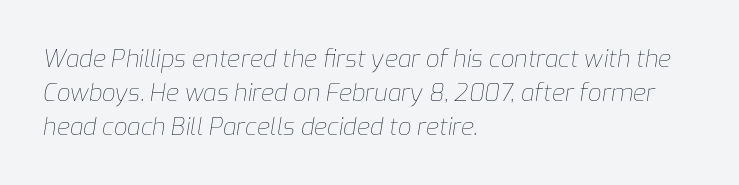
Descender tails drop into unmarked territory. Glyph-to-glyph distance matches everyday printed text. The leading is moderate, giving the passage an even texture. The ragged edge is on the right, which tells us the setting is flush left.
